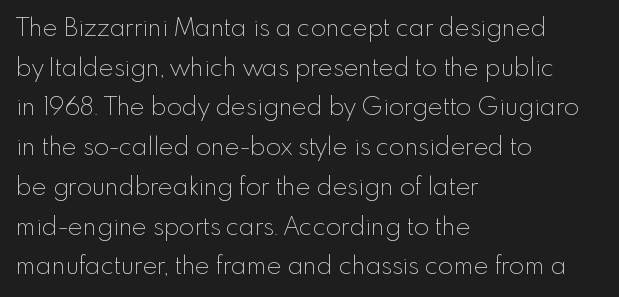
The image shows 25 px text type, upright; set left-aligned, normal line spacing (1.59x), normal letter spacing, not underlined.
